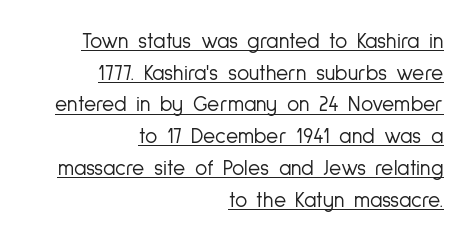
The image shows 21 px text type, upright; set right-aligned, normal line spacing (1.51x), normal letter spacing, underlined.
